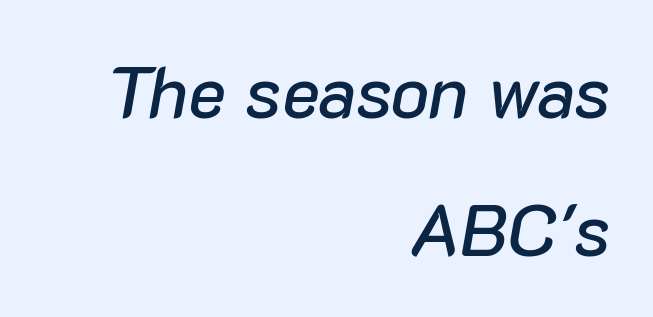
Q: Is the text italic (slanted)? A: Yes, it leans right by about 10 degrees.
Q: Is the text underlined? A: No.
Q: How is the paragraph aligned? A: Right-aligned.
Q: Is the spacing between letters normal or unusually wide? A: Normal.
Q: Is the spacing between lines tight, normal or loose? A: Loose.
Q: Width (condensed, normal, or wide)? A: Normal.
Q: Stroke contrast? A: Low.
Q: x-height? A: Medium.
Q: Monospaced? A: No.
